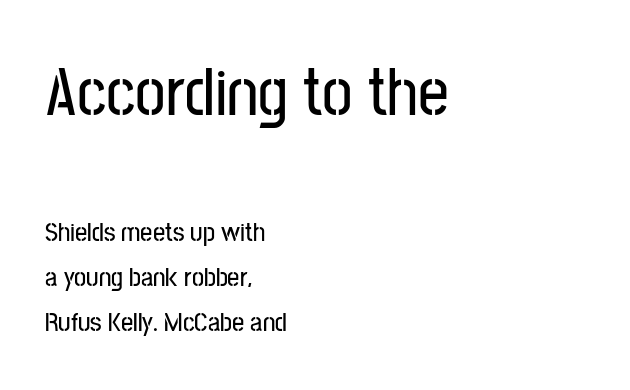
The image shows 68 px condensed sans-serif type, upright; set left-aligned, normal line spacing (1.67x), normal letter spacing, not underlined; the first (top) block is 2.52x larger; low stroke contrast and a medium x-height.
